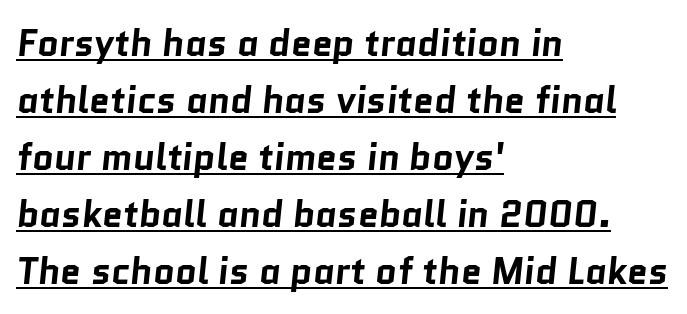
{"serif": "no", "bold": "yes", "weight": "bold", "width": "normal", "stroke_contrast": "low", "x_height": "medium", "monospaced": "no", "underline": "yes", "align": "left", "line_spacing": "normal", "line_spacing_ratio": 1.54, "letter_spacing": "normal", "letter_spacing_em": 0.0, "glyph_px": 37}
